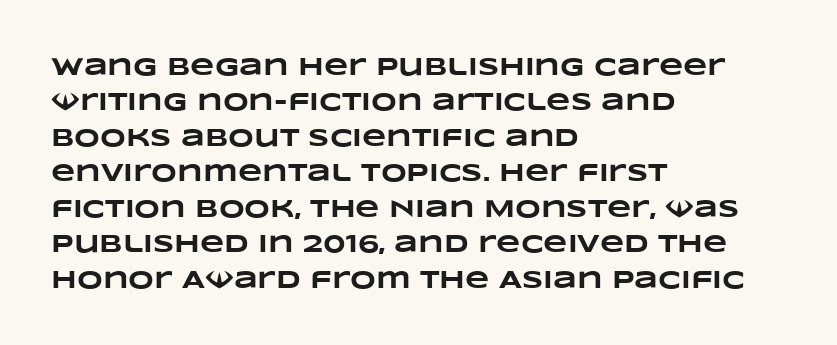
{"bold": "yes", "underline": "no", "align": "left", "line_spacing": "normal", "line_spacing_ratio": 1.42, "letter_spacing": "normal", "letter_spacing_em": 0.0, "glyph_px": 25}
